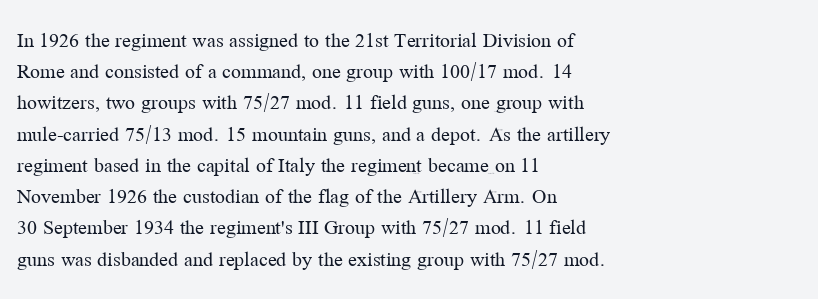
{"italic": "no", "bold": "no", "underline": "no", "align": "left", "line_spacing": "normal", "line_spacing_ratio": 1.42, "letter_spacing": "normal", "letter_spacing_em": 0.0, "glyph_px": 22}
